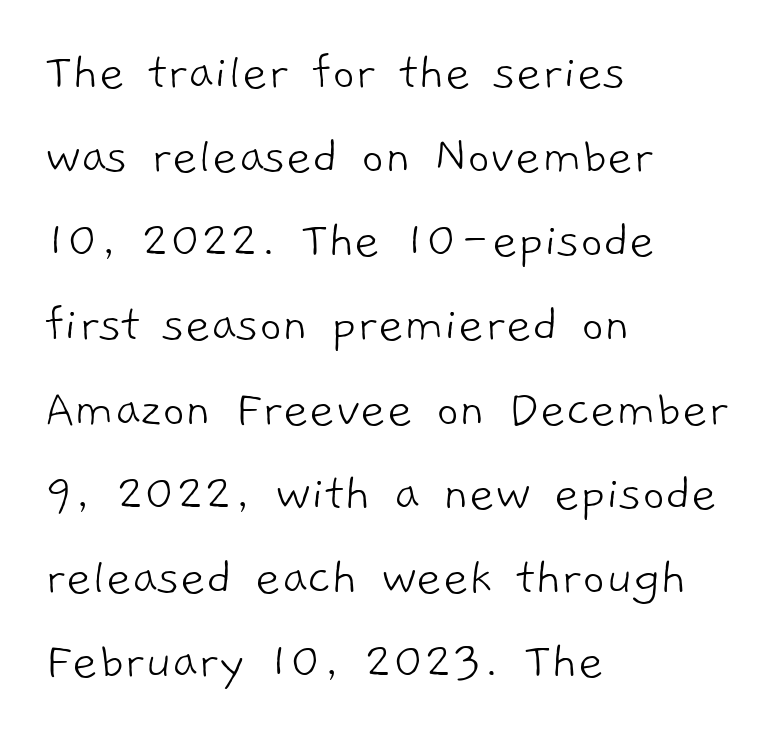
{"serif": "no", "bold": "no", "weight": "light", "width": "normal", "stroke_contrast": "low", "x_height": "medium", "monospaced": "no", "underline": "no", "align": "left", "line_spacing": "normal", "line_spacing_ratio": 1.53, "letter_spacing": "normal", "letter_spacing_em": 0.0, "glyph_px": 55}
